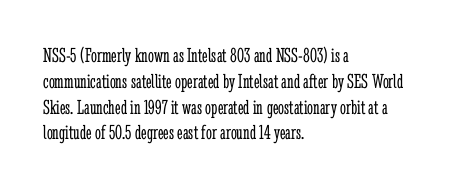
Q: Is the text bold? A: No.
Q: Is the text italic (slanted)? A: No, it is upright.
Q: Is the text underlined? A: No.
Q: How is the paragraph aligned? A: Left-aligned.
Q: Is the spacing between letters normal or unusually wide? A: Normal.
